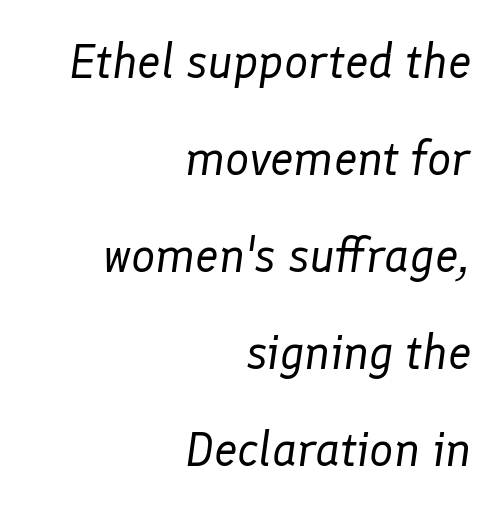
{"italic": "yes", "lean": "right", "slant_degrees": 8, "bold": "no", "weight": "regular", "width": "normal", "stroke_contrast": "low", "x_height": "medium", "monospaced": "no", "underline": "no", "align": "right", "line_spacing": "loose", "line_spacing_ratio": 2.02, "letter_spacing": "normal", "letter_spacing_em": 0.0, "glyph_px": 48}
